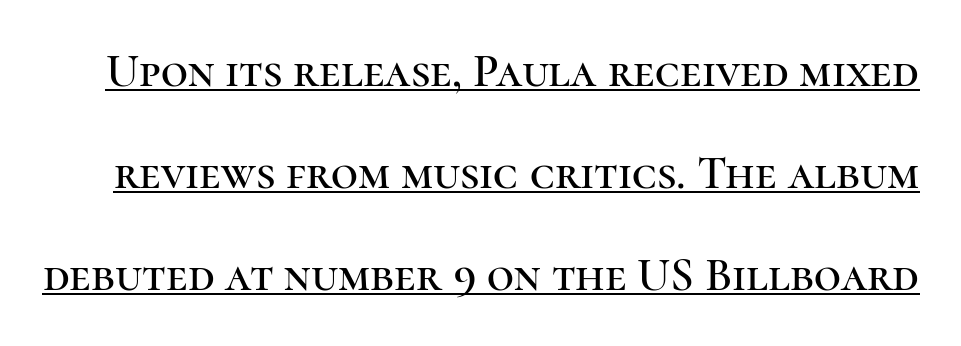
The image shows 47 px serif type, upright; set loose line spacing (2.17x), normal letter spacing, underlined; high stroke contrast and a medium x-height.
